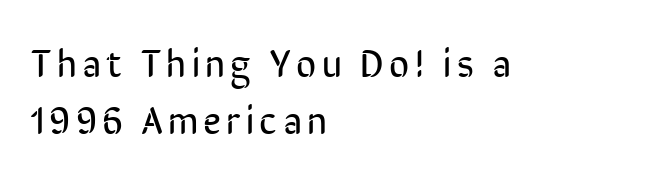
{"serif": "no", "italic": "no", "bold": "no", "weight": "regular", "width": "condensed", "stroke_contrast": "low", "x_height": "medium", "monospaced": "no", "underline": "no", "align": "left", "line_spacing": "normal", "line_spacing_ratio": 1.46, "glyph_px": 39}
